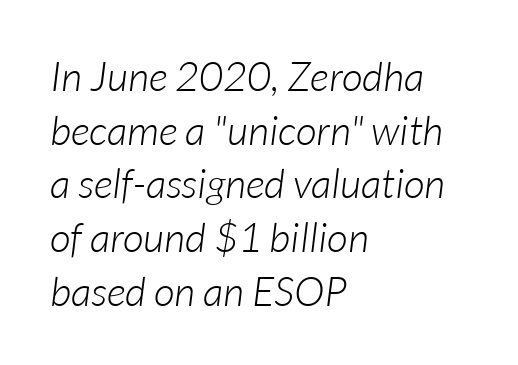
The paragraph has a hard left edge and a soft right edge. Whoever set this chose a conventional vertical rhythm. This sample has the flowing, uneven cadence of proportional lettering. The specimen omits any rule beneath the text block's lines. Does the lettering tilt? It does — this is italic. Weight: regular or lighter.
